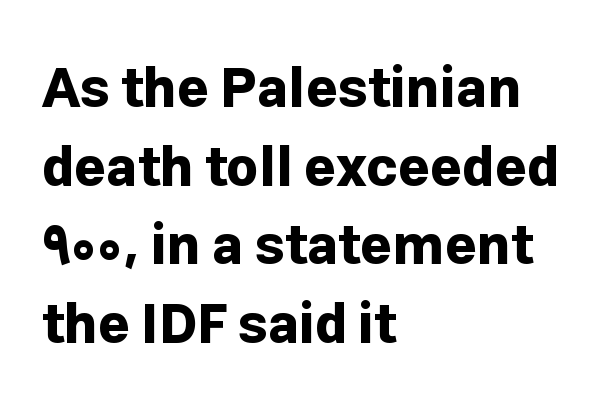
The image shows 55 px bold sans-serif type, upright; set left-aligned, normal line spacing (1.43x), normal letter spacing, not underlined; low stroke contrast and a medium x-height.
